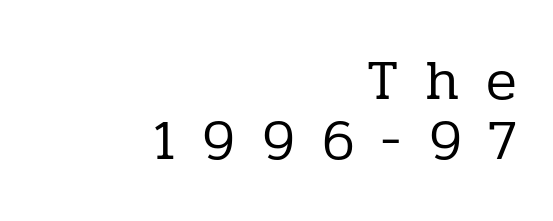
The passage shown is typed in a proportional face where columns would drift. These glyphs show unthickened strokes, regular width or finer. Tall strokes in this sample are plumb rather than angled. The area under the type is left untouched.
